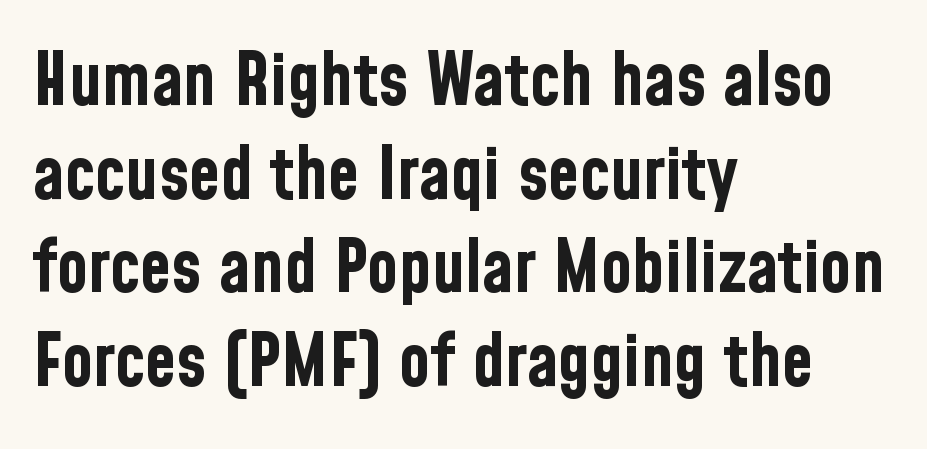
Q: Is the text bold? A: Yes.
Q: Is the text italic (slanted)? A: No, it is upright.
Q: Is the typeface a serif or a sans-serif typeface? A: Sans-serif.
Q: Is the text underlined? A: No.
Q: How is the paragraph aligned? A: Left-aligned.
Q: Is the spacing between letters normal or unusually wide? A: Normal.
Q: Is the spacing between lines tight, normal or loose? A: Normal.
Q: Width (condensed, normal, or wide)? A: Condensed.
Q: Stroke contrast? A: Low.
Q: x-height? A: Medium.
Q: Monospaced? A: No.
